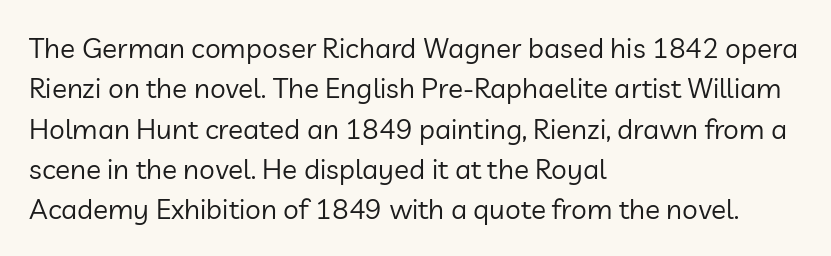
The image shows 28 px regular-weight sans-serif type, upright; set left-aligned, normal line spacing (1.44x), normal letter spacing, not underlined; low stroke contrast and a medium x-height.
